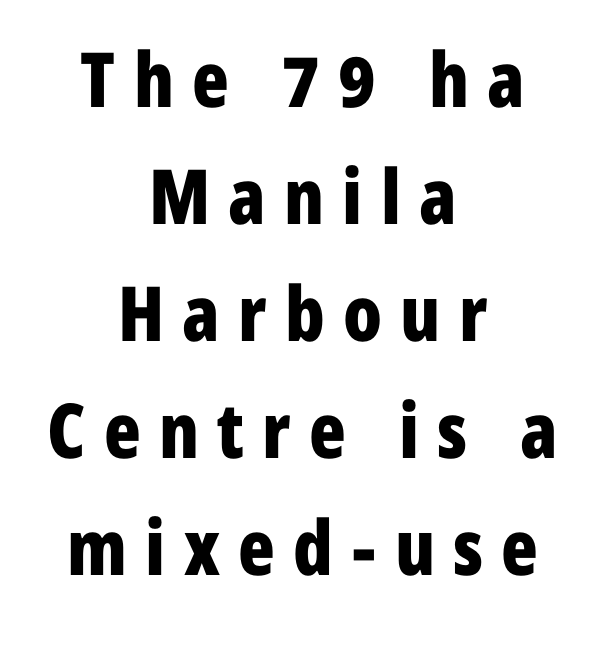
The image shows 76 px bold, condensed sans-serif type, upright; set centered, normal line spacing (1.54x), unusually wide letter spacing (+0.24 em), not underlined; low stroke contrast and a medium x-height.
